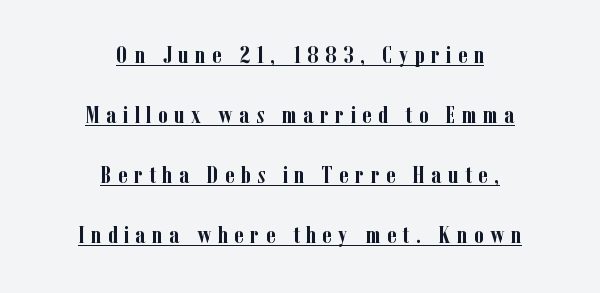
{"italic": "no", "bold": "yes", "underline": "yes", "align": "center", "line_spacing": "loose", "line_spacing_ratio": 2.5, "letter_spacing": "wide", "letter_spacing_em": 0.27, "glyph_px": 24}
